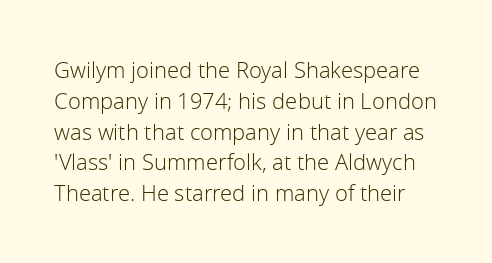
The image shows 22 px text type, upright; set normal line spacing (1.4x), normal letter spacing, not underlined.
